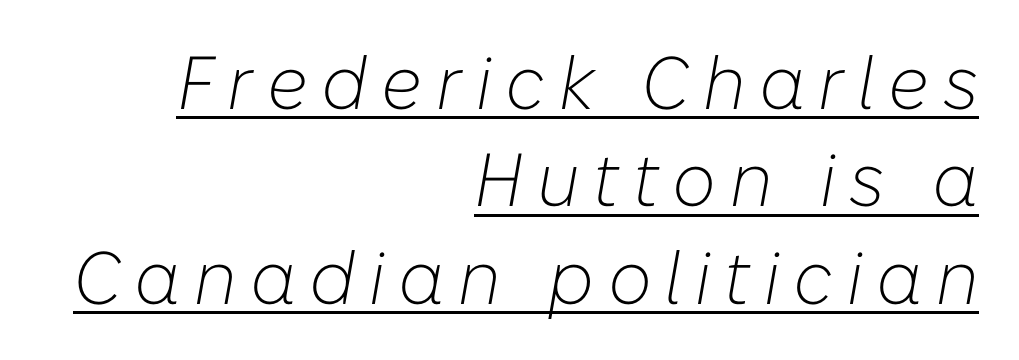
Q: Is the text bold? A: No.
Q: Is the text italic (slanted)? A: Yes, it leans right by about 10 degrees.
Q: Is the text underlined? A: Yes.
Q: How is the paragraph aligned? A: Right-aligned.
Q: Is the spacing between lines tight, normal or loose? A: Normal.
Q: Width (condensed, normal, or wide)? A: Normal.
Q: Stroke contrast? A: Low.
Q: x-height? A: Medium.
Q: Monospaced? A: No.
